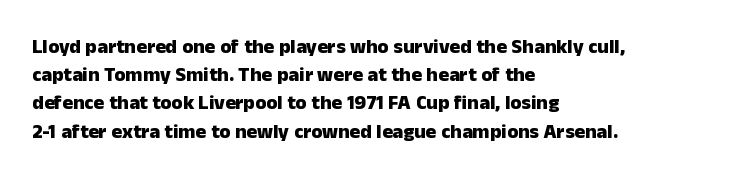
Upright lettering throughout. Each line starts at the same left margin while the right side varies. The passage shown has conventional tracking throughout. The glyphs have the mass of a bold cut. Summary of vertical rhythm: regular, with standard interline spacing. Words float on clear page, feet unadorned.
